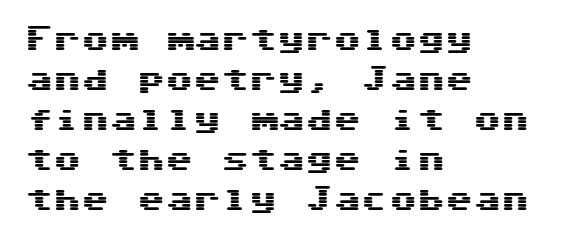
A typesetter would label this face a sans. Does extra space separate the letters? No, they use regular spacing. The block of text has a typical density, with ordinary space between rows. Vertical strokes here are truly vertical. Plain, unruled lines of type.
